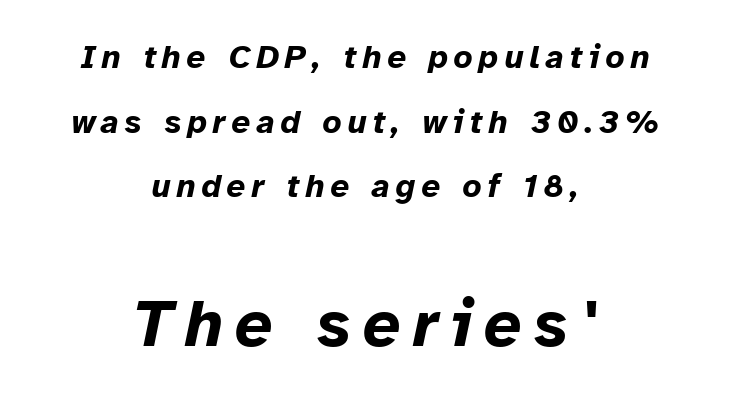
The image shows 66 px bold type, italic (leaning right); set centered, loose line spacing (1.96x), not underlined; the second (bottom) block is 2.0x larger; low stroke contrast and a medium x-height.
